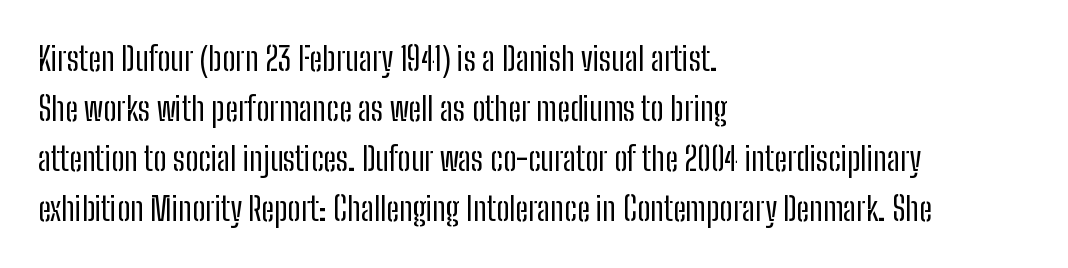
{"serif": "no", "italic": "no", "bold": "no", "weight": "regular", "width": "condensed", "stroke_contrast": "low", "x_height": "medium", "monospaced": "no", "underline": "no", "align": "left", "line_spacing": "normal", "line_spacing_ratio": 1.52, "letter_spacing": "normal", "letter_spacing_em": 0.0, "glyph_px": 33}
